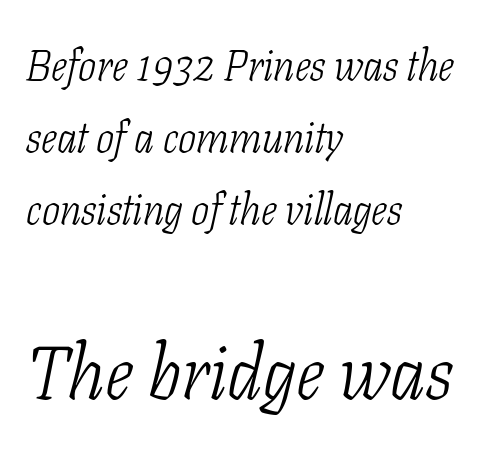
The image shows 76 px light, condensed serif type, italic (leaning right); set left-aligned, normal line spacing (1.68x), normal letter spacing, not underlined; the second (bottom) block is 1.77x larger; low stroke contrast and a medium x-height.
